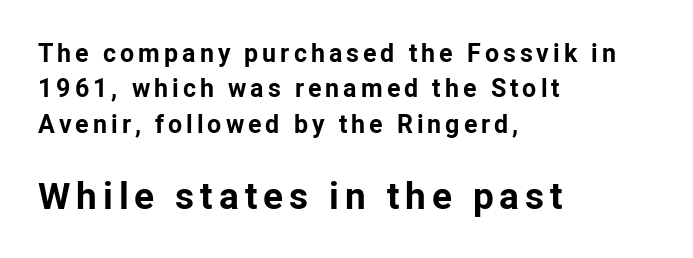
Q: Is the text bold? A: Yes.
Q: Is the text italic (slanted)? A: No, it is upright.
Q: Is the typeface a serif or a sans-serif typeface? A: Sans-serif.
Q: Is the text underlined? A: No.
Q: How is the paragraph aligned? A: Left-aligned.
Q: Is the spacing between lines tight, normal or loose? A: Normal.
Q: Which block of text is set in a larger size, the first (top) or the second (bottom)? A: The second (bottom) one.
Q: Width (condensed, normal, or wide)? A: Normal.
Q: Stroke contrast? A: Low.
Q: x-height? A: Medium.
Q: Monospaced? A: No.
